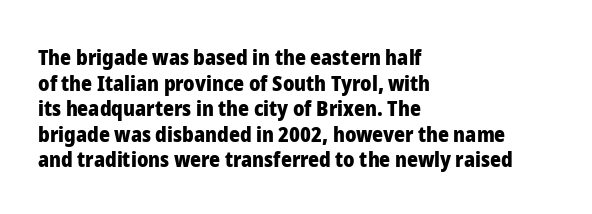
{"italic": "no", "bold": "yes", "underline": "no", "align": "left", "line_spacing_ratio": 1.22, "letter_spacing": "normal", "letter_spacing_em": 0.0, "glyph_px": 21}
